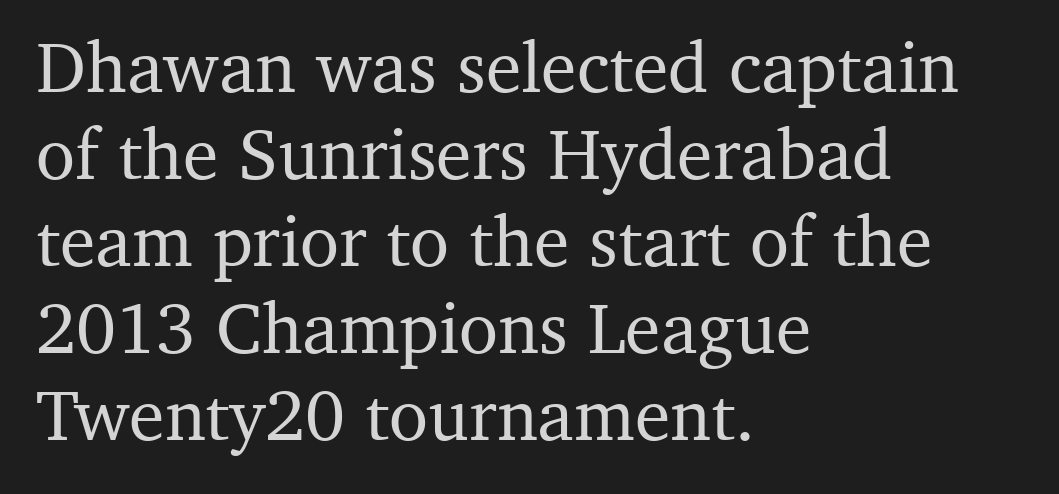
Q: Is the text italic (slanted)? A: No, it is upright.
Q: Is the typeface a serif or a sans-serif typeface? A: Serif.
Q: Is the text underlined? A: No.
Q: How is the paragraph aligned? A: Left-aligned.
Q: Is the spacing between letters normal or unusually wide? A: Normal.
Q: Width (condensed, normal, or wide)? A: Normal.
Q: Stroke contrast? A: Medium.
Q: x-height? A: Medium.
Q: Monospaced? A: No.
